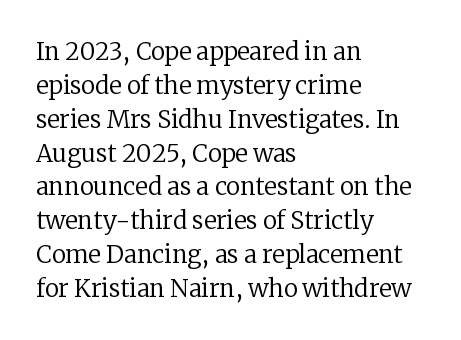
Decoration check: the copy has no underline. Teacher's note: observe the even left margin — that is flush-left alignment. Interline gaps are of average width in this sample. No chunkiness to these letters — they're not bold. These lines were composed using upright roman letters.
